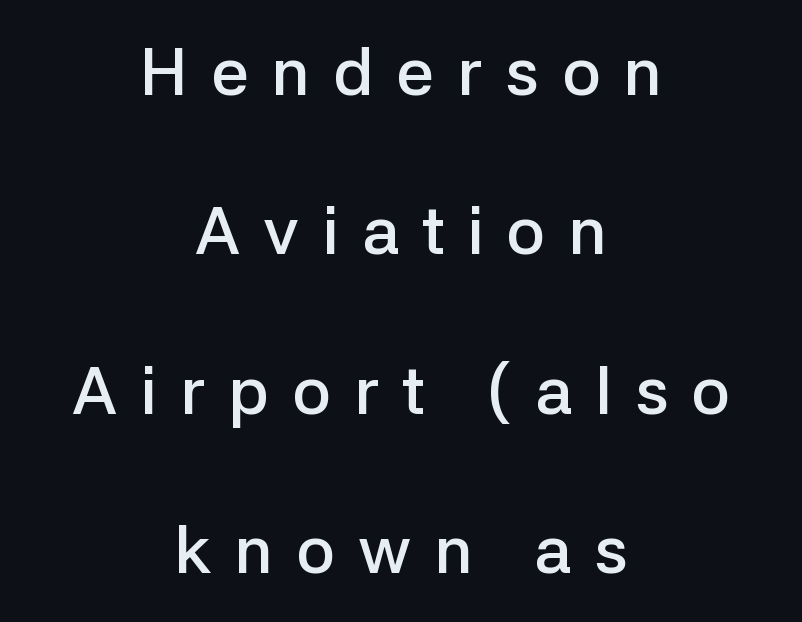
Q: Is the text bold? A: Semi-bold.
Q: Is the text italic (slanted)? A: No, it is upright.
Q: Is the typeface a serif or a sans-serif typeface? A: Sans-serif.
Q: Is the text underlined? A: No.
Q: How is the paragraph aligned? A: Centered.
Q: Is the spacing between letters normal or unusually wide? A: Unusually wide.
Q: Is the spacing between lines tight, normal or loose? A: Loose.
Q: Width (condensed, normal, or wide)? A: Normal.
Q: Stroke contrast? A: Low.
Q: x-height? A: Medium.
Q: Monospaced? A: No.
